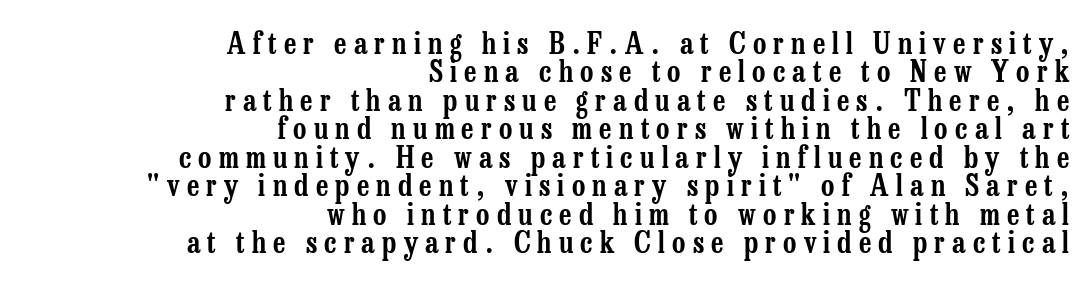
{"serif": "yes", "italic": "no", "width": "condensed", "stroke_contrast": "low", "x_height": "medium", "monospaced": "no", "underline": "no", "align": "right", "line_spacing": "tight", "line_spacing_ratio": 0.98, "letter_spacing": "wide", "letter_spacing_em": 0.25, "glyph_px": 29}
